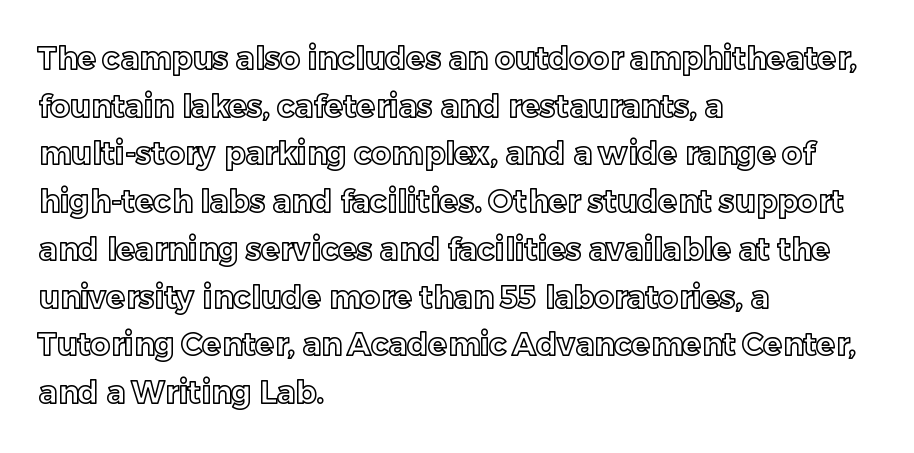
These lines are set flush left with a ragged right edge. The designer left line spacing at the default. These lines keep a tight, regular rhythm from letter to letter. Character widths vary here, with narrow letters taking less room than wide ones. Bare-footed words on every line.
